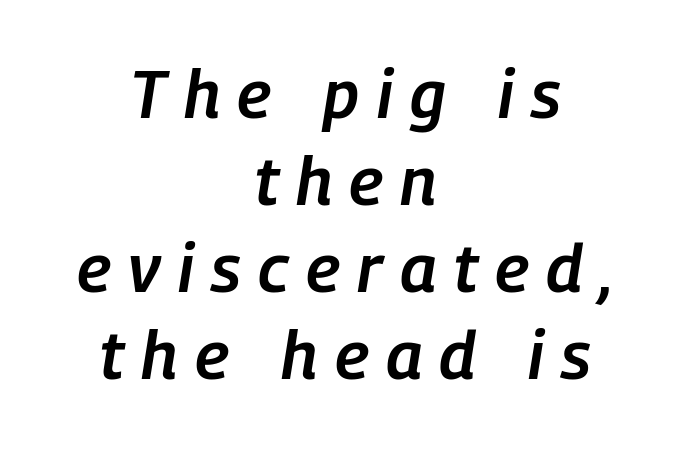
{"italic": "yes", "lean": "right", "slant_degrees": 9, "bold": "semi", "weight": "semibold", "width": "condensed", "stroke_contrast": "low", "x_height": "medium", "monospaced": "no", "underline": "no", "align": "center", "line_spacing": "normal", "line_spacing_ratio": 1.3, "letter_spacing": "wide", "letter_spacing_em": 0.26, "glyph_px": 67}
